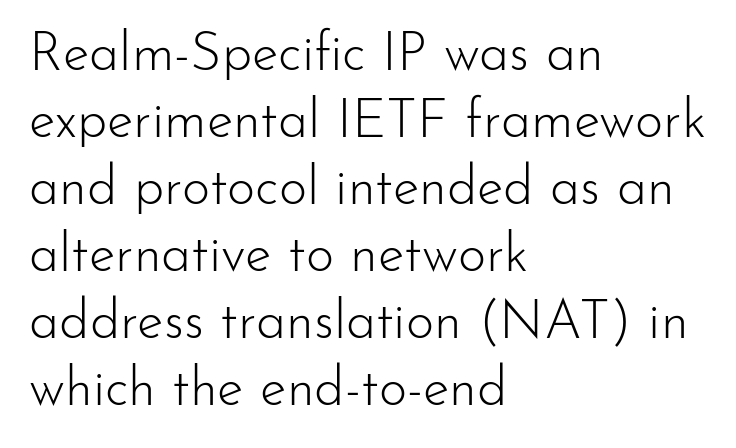
The specimen omits any rule beneath the text block's lines. The letters advance in unequal steps, a hallmark of proportional type. The cut favours lightness, reaching ordinary text weight at its darkest. The glyphs in this specimen are sans serif. The letterforms sit shoulder to shoulder at normal distance. Line starts are locked; line ends wander.
